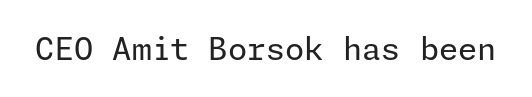
Q: Is the text bold? A: No.
Q: Is the text italic (slanted)? A: No, it is upright.
Q: Is the typeface a serif or a sans-serif typeface? A: Sans-serif.
Q: Is the text underlined? A: No.
Q: Is the spacing between letters normal or unusually wide? A: Normal.
Q: Width (condensed, normal, or wide)? A: Normal.
Q: Stroke contrast? A: Low.
Q: x-height? A: Medium.
